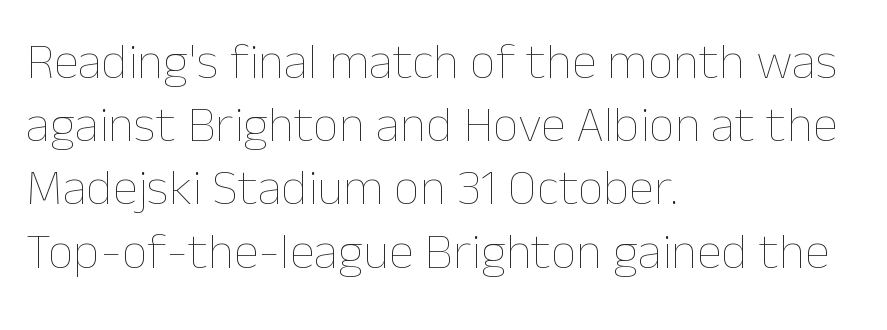
The image shows 51 px thin type, upright; set left-aligned, line spacing 1.24x, normal letter spacing, not underlined; low stroke contrast and a medium x-height.
